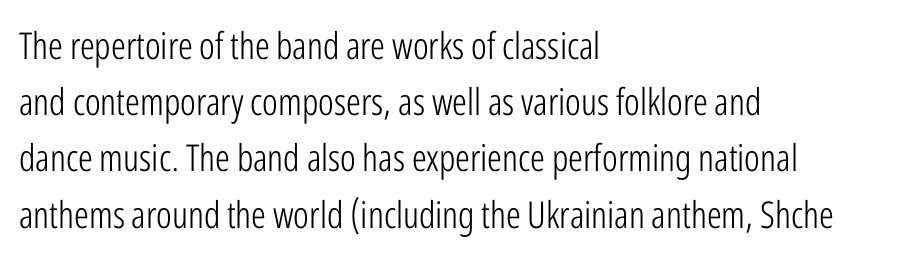
{"serif": "no", "italic": "no", "bold": "no", "weight": "light", "width": "condensed", "stroke_contrast": "low", "x_height": "medium", "monospaced": "no", "underline": "no", "align": "left", "line_spacing": "normal", "line_spacing_ratio": 1.52, "letter_spacing": "normal", "letter_spacing_em": 0.0, "glyph_px": 37}
